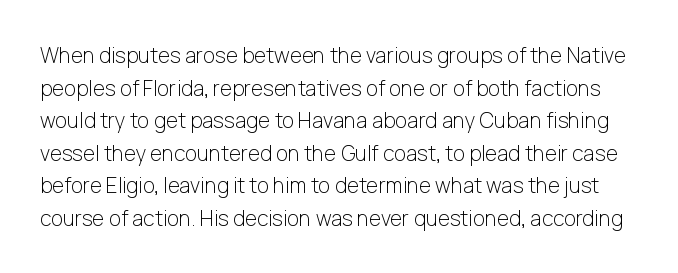
{"italic": "no", "bold": "no", "underline": "no", "line_spacing": "normal", "line_spacing_ratio": 1.55, "letter_spacing": "normal", "letter_spacing_em": 0.0, "glyph_px": 21}
